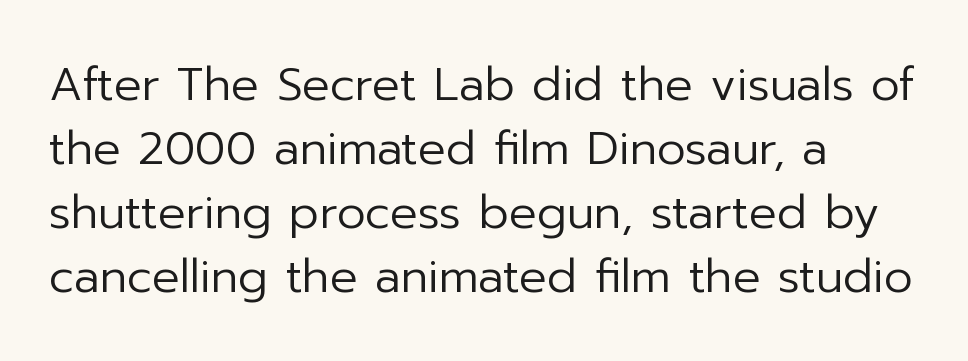
The image shows 46 px regular-weight sans-serif type, upright; set left-aligned, normal line spacing (1.39x), normal letter spacing, not underlined; low stroke contrast and a medium x-height.
